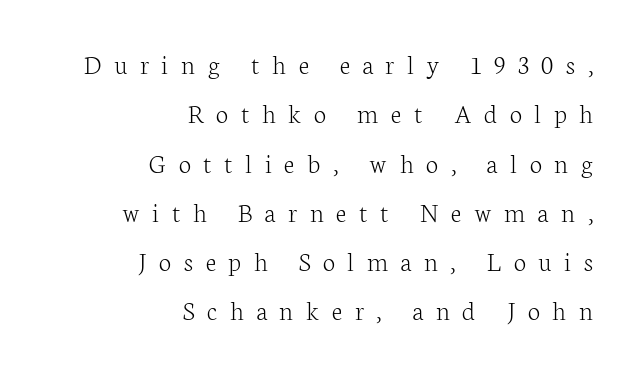
The image shows 28 px light serif type, upright; set right-aligned, line spacing 1.76x, unusually wide letter spacing (+0.45 em), not underlined; low stroke contrast and a medium x-height.
